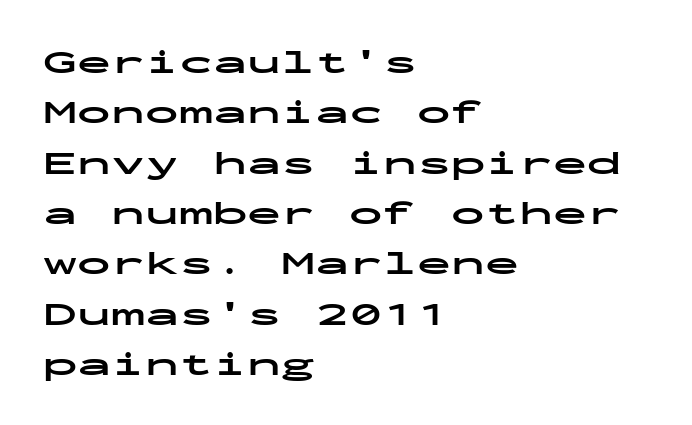
The image shows 34 px bold, wide sans-serif type, upright, monospaced; set left-aligned, normal line spacing (1.48x), normal letter spacing, not underlined; low stroke contrast and a medium x-height.
